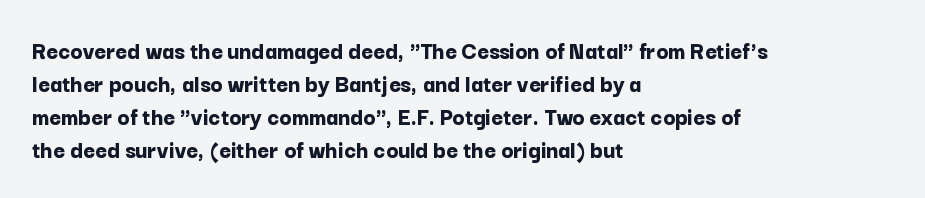
A full-strength bold gives these letters their thick strokes. The gaps between neighbouring characters are ordinary and unremarkable. The lines sit at an ordinary, default distance from one another. Descender tails drop into unmarked territory.
